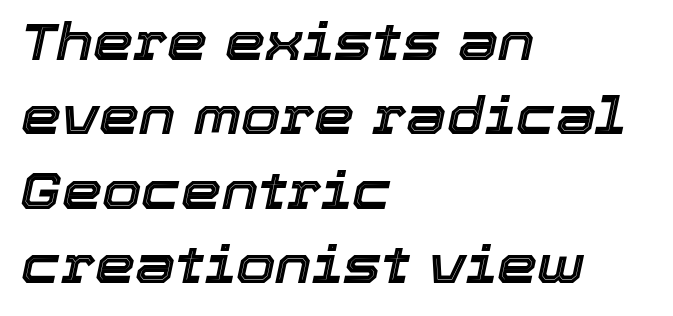
The image shows 51 px text type, italic (leaning right); set left-aligned, normal line spacing (1.46x), normal letter spacing, not underlined; a medium x-height.
